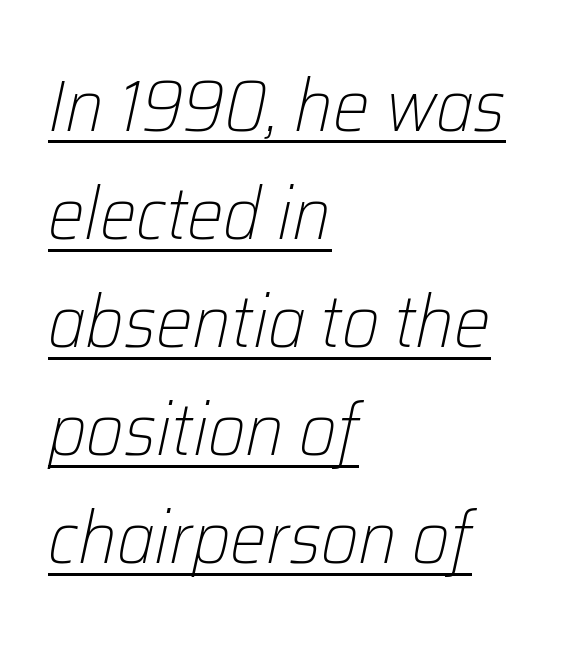
The vertical gap from one line to the next is medium. The passage shown leans; its letterforms are oblique. Inter-character spacing is left at the font's built-in metrics. Counters stay open thanks to moderate or lighter strokes. A classic flush-left, rag-right setting is used for this passage. Every word sits above its own underline.
